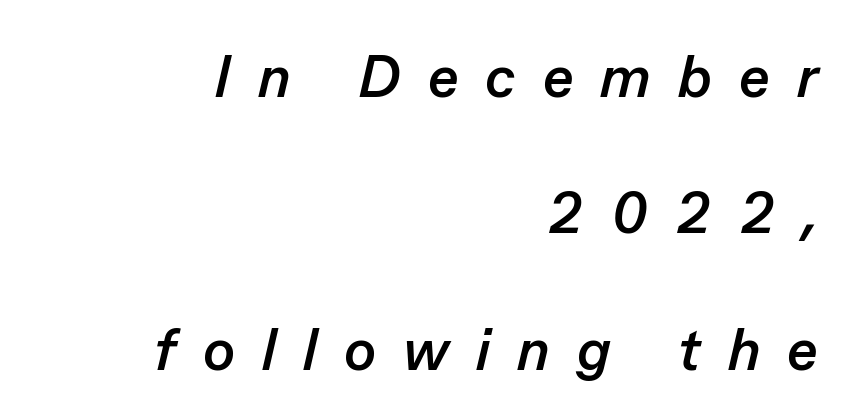
{"italic": "yes", "lean": "right", "slant_degrees": 13, "bold": "yes", "weight": "semibold", "width": "normal", "stroke_contrast": "low", "x_height": "medium", "monospaced": "no", "underline": "no", "align": "right", "line_spacing": "loose", "line_spacing_ratio": 2.31, "letter_spacing": "wide", "letter_spacing_em": 0.46, "glyph_px": 59}
